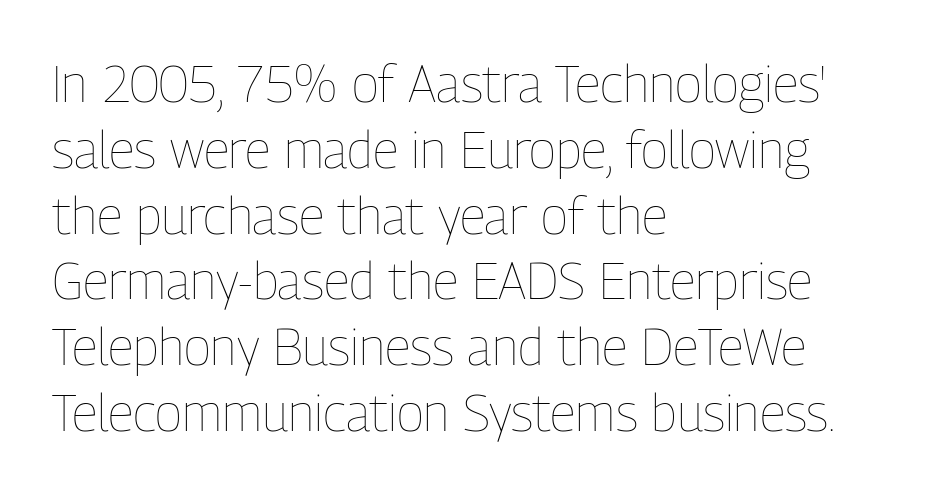
Q: Is the text bold? A: No.
Q: Is the text italic (slanted)? A: No, it is upright.
Q: Is the text underlined? A: No.
Q: How is the paragraph aligned? A: Left-aligned.
Q: Is the spacing between letters normal or unusually wide? A: Normal.
Q: Is the spacing between lines tight, normal or loose? A: Normal.
Q: Width (condensed, normal, or wide)? A: Condensed.
Q: Stroke contrast? A: Low.
Q: x-height? A: Medium.
Q: Monospaced? A: No.
